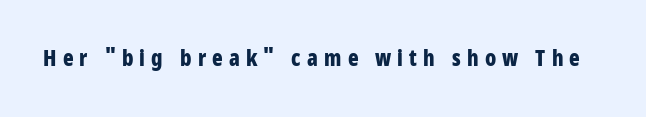
The image shows 22 px bold type, upright; set unusually wide letter spacing (+0.28 em), not underlined.
